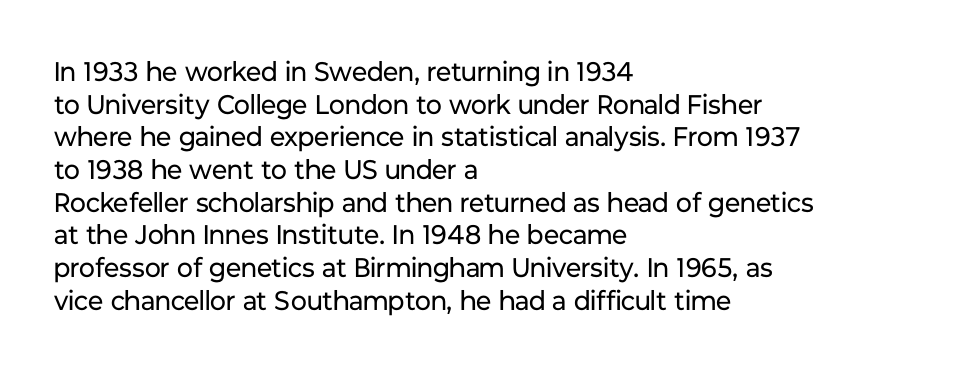
The image shows 27 px text type, upright; set left-aligned, line spacing 1.21x, normal letter spacing, not underlined.
